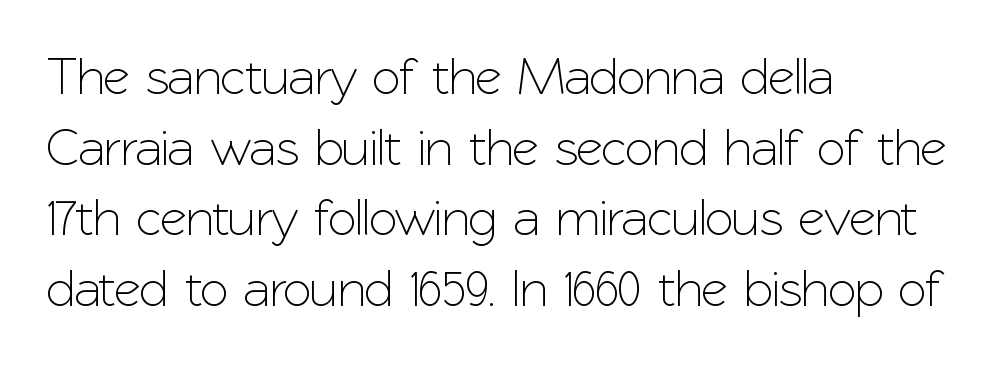
Q: Is the text italic (slanted)? A: No, it is upright.
Q: Is the typeface a serif or a sans-serif typeface? A: Sans-serif.
Q: Is the text underlined? A: No.
Q: How is the paragraph aligned? A: Left-aligned.
Q: Is the spacing between letters normal or unusually wide? A: Normal.
Q: Is the spacing between lines tight, normal or loose? A: Normal.
Q: Width (condensed, normal, or wide)? A: Normal.
Q: Stroke contrast? A: Low.
Q: x-height? A: Medium.
Q: Monospaced? A: No.
